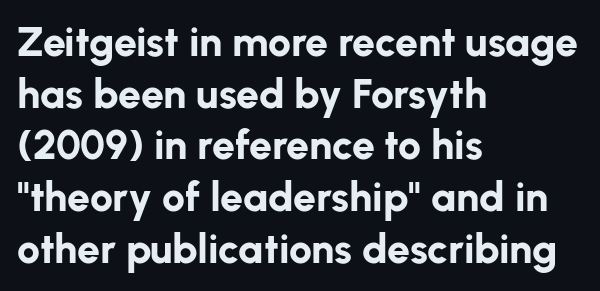
The image shows 41 px bold sans-serif type, upright; set left-aligned, normal line spacing (1.26x), normal letter spacing, not underlined; low stroke contrast and a medium x-height.
